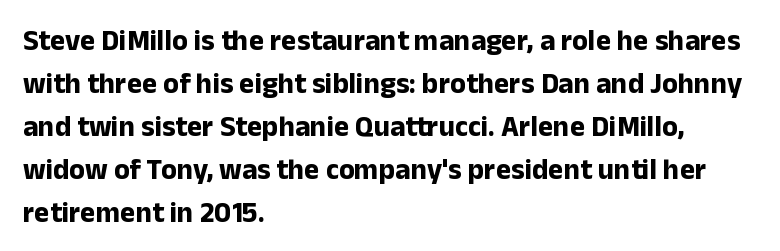
The image shows 29 px bold sans-serif type, upright; set left-aligned, normal line spacing (1.48x), normal letter spacing, not underlined; low stroke contrast and a medium x-height.
